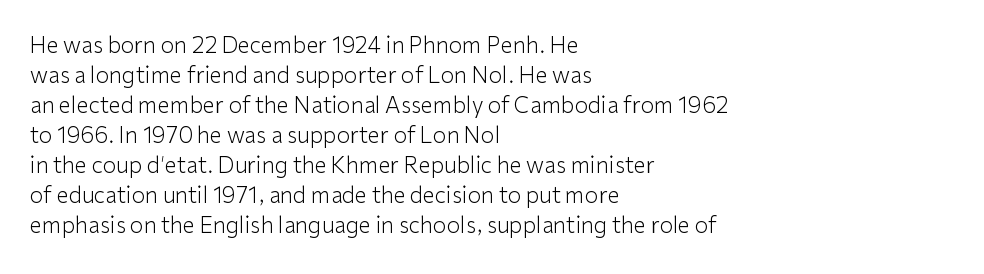
Q: Is the text bold? A: No.
Q: Is the text italic (slanted)? A: No, it is upright.
Q: Is the text underlined? A: No.
Q: How is the paragraph aligned? A: Left-aligned.
Q: Is the spacing between letters normal or unusually wide? A: Normal.
Q: Is the spacing between lines tight, normal or loose? A: Normal.
